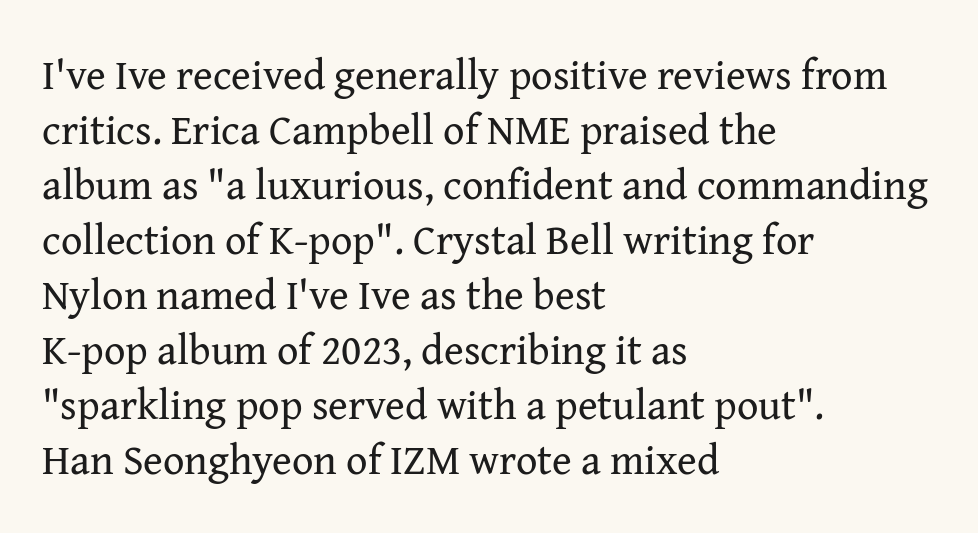
{"serif": "yes", "italic": "no", "bold": "no", "weight": "regular", "width": "normal", "stroke_contrast": "medium", "x_height": "medium", "monospaced": "no", "underline": "no", "align": "left", "line_spacing": "normal", "line_spacing_ratio": 1.31, "letter_spacing": "normal", "letter_spacing_em": 0.0, "glyph_px": 42}
